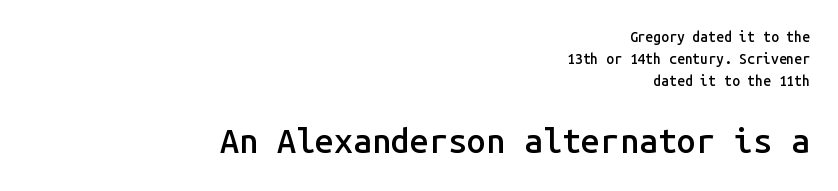
Line ends are locked; line starts wander. Summary of weight: moderately heavy, a semibold. These lines are rendered in a fixed-pitch font. A bare baseline throughout the passage.
